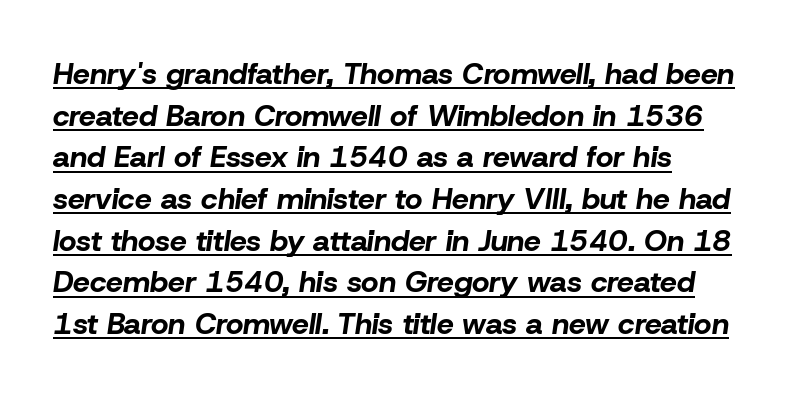
Weight check: bold — yes, fully. A typesetter would call this proportional, since set widths differ per character. Does extra space separate the letters? No, they use regular spacing. The glyphs look as if they've been sheared to an angle.
